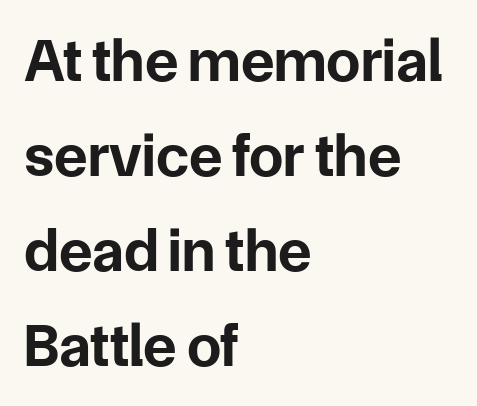
The image shows 61 px bold sans-serif type, upright; set left-aligned, normal line spacing (1.56x), normal letter spacing, not underlined; low stroke contrast and a medium x-height.
